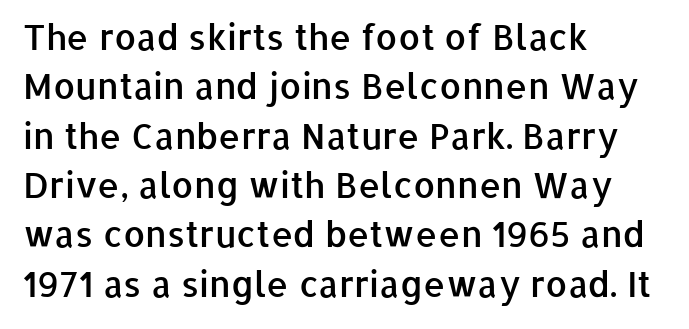
Q: Is the text bold? A: Semi-bold.
Q: Is the text italic (slanted)? A: No, it is upright.
Q: Is the typeface a serif or a sans-serif typeface? A: Sans-serif.
Q: Is the text underlined? A: No.
Q: How is the paragraph aligned? A: Left-aligned.
Q: Is the spacing between letters normal or unusually wide? A: Normal.
Q: Is the spacing between lines tight, normal or loose? A: Normal.
Q: Width (condensed, normal, or wide)? A: Normal.
Q: Stroke contrast? A: Low.
Q: x-height? A: Medium.
Q: Monospaced? A: No.
